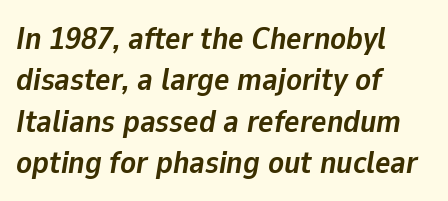
{"italic": "yes", "lean": "right", "slant_degrees": 9, "bold": "yes", "weight": "semibold", "width": "normal", "stroke_contrast": "low", "x_height": "medium", "monospaced": "no", "underline": "no", "align": "left", "line_spacing": "normal", "line_spacing_ratio": 1.29, "letter_spacing": "normal", "letter_spacing_em": 0.0, "glyph_px": 32}
